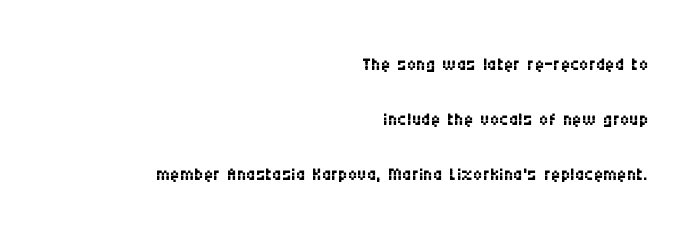
In terms of letterspacing, this is plain default setting. The line-height multiplier appears high, well above default. One-word summary of the alignment: right. Style check: upright. The specimen omits any rule beneath the text block's lines.
